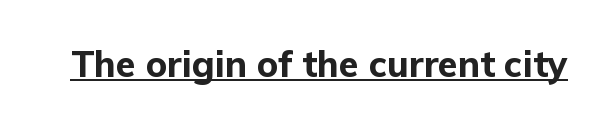
{"serif": "no", "italic": "no", "bold": "yes", "weight": "bold", "width": "normal", "stroke_contrast": "low", "x_height": "medium", "monospaced": "no", "underline": "yes", "letter_spacing": "normal", "letter_spacing_em": 0.0, "glyph_px": 36}
